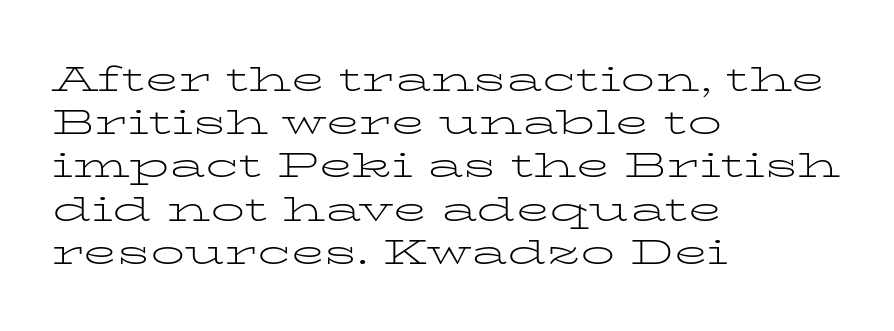
{"serif": "yes", "italic": "no", "bold": "no", "weight": "light", "width": "wide", "stroke_contrast": "low", "x_height": "medium", "monospaced": "no", "underline": "no", "align": "left", "line_spacing": "normal", "line_spacing_ratio": 1.27, "letter_spacing": "normal", "letter_spacing_em": 0.0, "glyph_px": 34}
